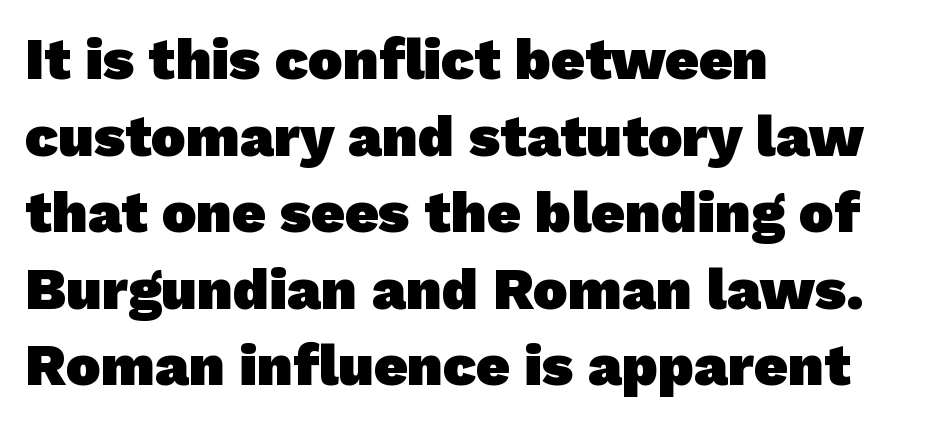
Q: Is the text bold? A: Yes.
Q: Is the typeface a serif or a sans-serif typeface? A: Sans-serif.
Q: Is the text underlined? A: No.
Q: How is the paragraph aligned? A: Left-aligned.
Q: Is the spacing between letters normal or unusually wide? A: Normal.
Q: Is the spacing between lines tight, normal or loose? A: Normal.
Q: Width (condensed, normal, or wide)? A: Normal.
Q: Stroke contrast? A: Low.
Q: x-height? A: Medium.
Q: Monospaced? A: No.
